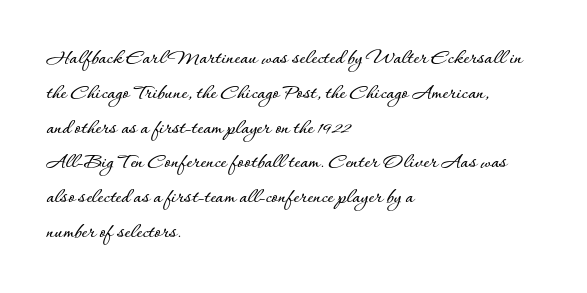
{"underline": "no", "align": "left", "line_spacing": "normal", "line_spacing_ratio": 1.58, "letter_spacing": "normal", "letter_spacing_em": 0.0, "glyph_px": 22}
